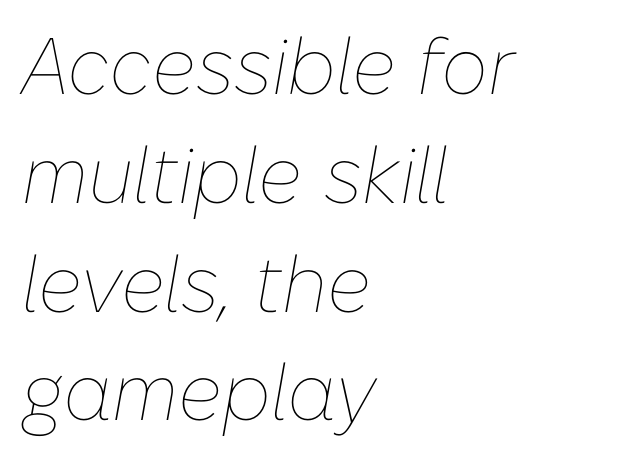
{"italic": "yes", "lean": "right", "slant_degrees": 10, "bold": "no", "weight": "thin", "width": "normal", "stroke_contrast": "low", "x_height": "medium", "monospaced": "no", "underline": "no", "align": "left", "line_spacing": "normal", "line_spacing_ratio": 1.36, "letter_spacing": "normal", "letter_spacing_em": 0.0, "glyph_px": 80}
